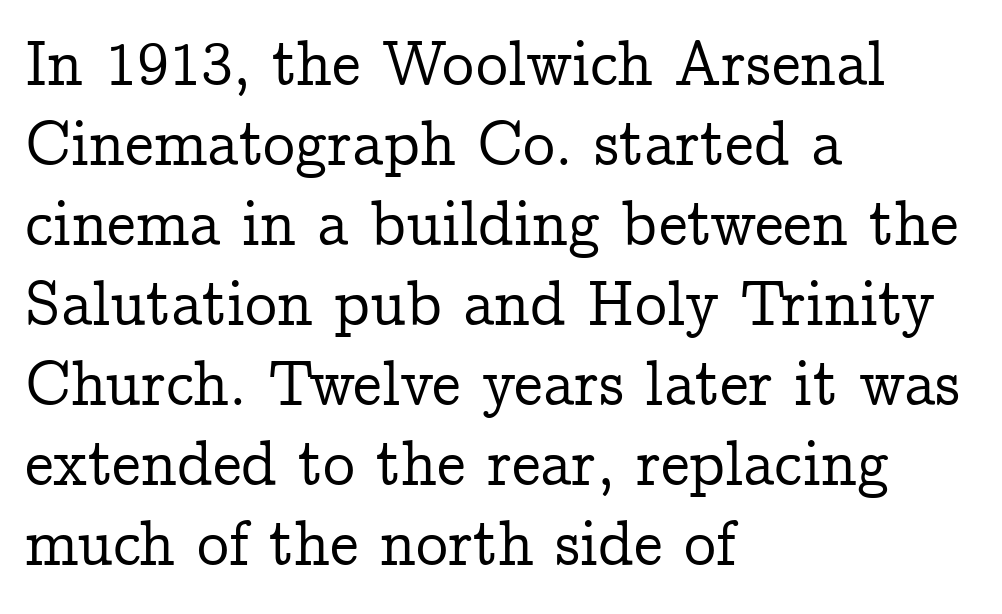
{"serif": "yes", "italic": "no", "width": "normal", "stroke_contrast": "low", "x_height": "medium", "monospaced": "no", "underline": "no", "align": "left", "line_spacing": "normal", "line_spacing_ratio": 1.25, "letter_spacing": "normal", "letter_spacing_em": 0.0, "glyph_px": 64}
